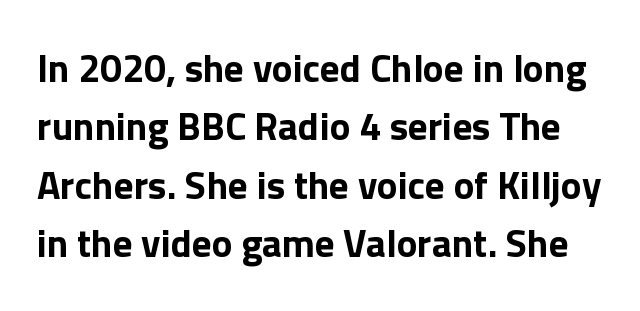
The face used here has the dense, thick strokes of a bold. Each new line begins a customary step beneath the previous one. Do the characters align in a grid? No, the font is proportional. What stands out about the letter spacing? Nothing — it is the standard amount. You can tell it's not italic because the verticals are truly vertical.
